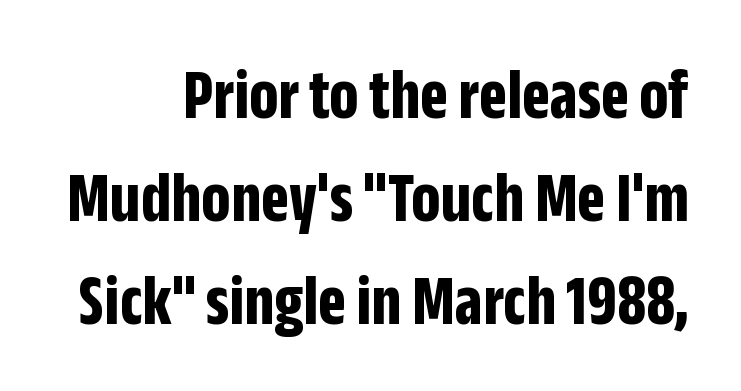
{"serif": "no", "italic": "no", "bold": "yes", "weight": "bold", "width": "condensed", "stroke_contrast": "low", "x_height": "large", "monospaced": "no", "underline": "no", "align": "right", "line_spacing": "normal", "line_spacing_ratio": 1.41, "letter_spacing": "normal", "letter_spacing_em": 0.0, "glyph_px": 73}
